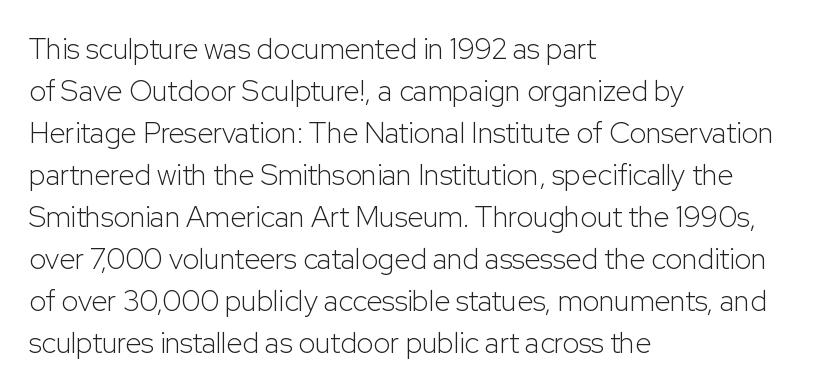
{"serif": "no", "italic": "no", "bold": "no", "weight": "light", "width": "normal", "stroke_contrast": "low", "x_height": "medium", "monospaced": "no", "underline": "no", "align": "left", "line_spacing": "normal", "line_spacing_ratio": 1.45, "letter_spacing": "normal", "letter_spacing_em": 0.0, "glyph_px": 29}
